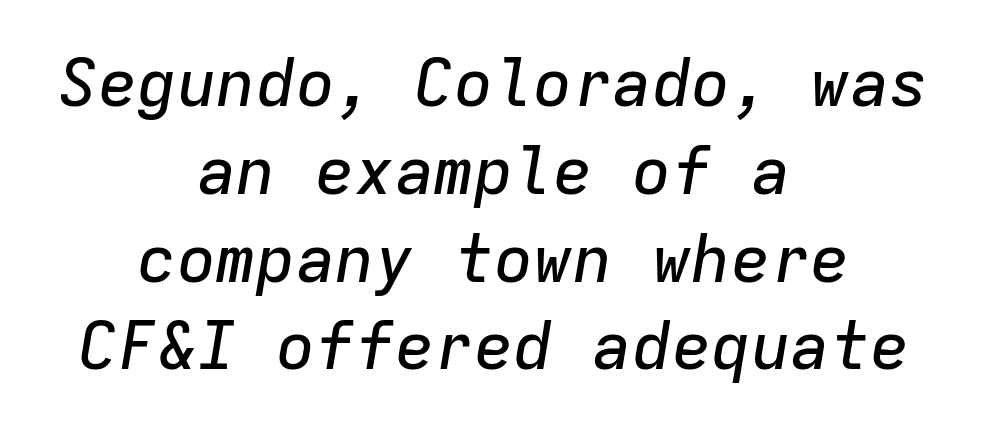
The image shows 66 px text type, italic (leaning right), monospaced; set centered, normal line spacing (1.33x), normal letter spacing, not underlined; low stroke contrast and a medium x-height.
